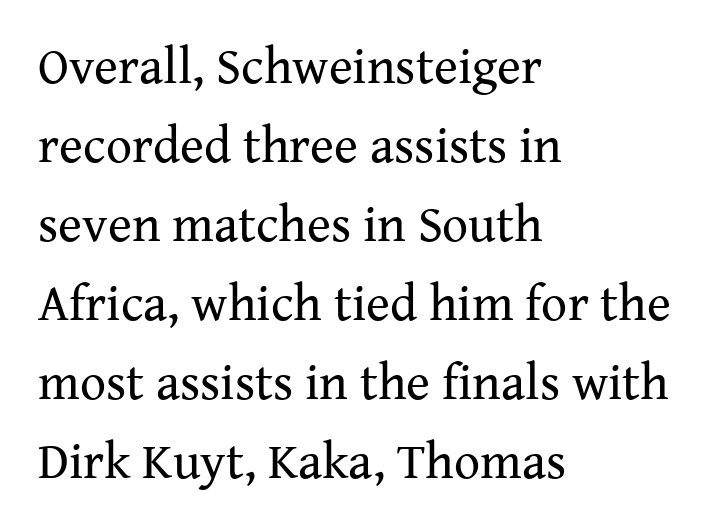
This is the regular roman posture of the typeface. How are the letters spaced? Ordinarily, with no added tracking. Quick note: interline space is typical. This reads as an unemphasized weight, regular at the heaviest. Where is the straight margin? On the left.
